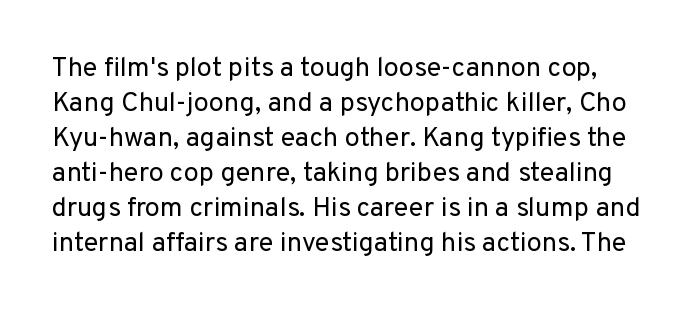
Q: Is the text bold? A: No.
Q: Is the text italic (slanted)? A: No, it is upright.
Q: Is the text underlined? A: No.
Q: Is the spacing between letters normal or unusually wide? A: Normal.
Q: Is the spacing between lines tight, normal or loose? A: Normal.
